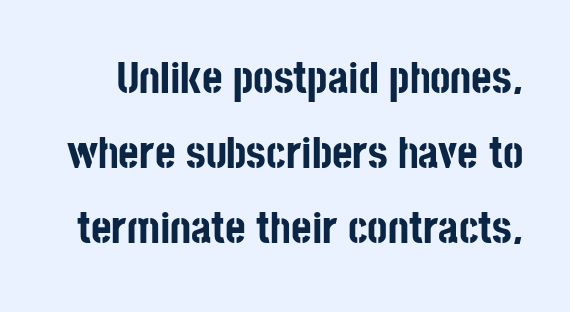
The designer went with a sans here, leaving each stem footless. Glyph-to-glyph distance matches everyday printed text. Vertical strokes here are truly vertical. Thick stems and heavy bowls — unmistakably bold.
